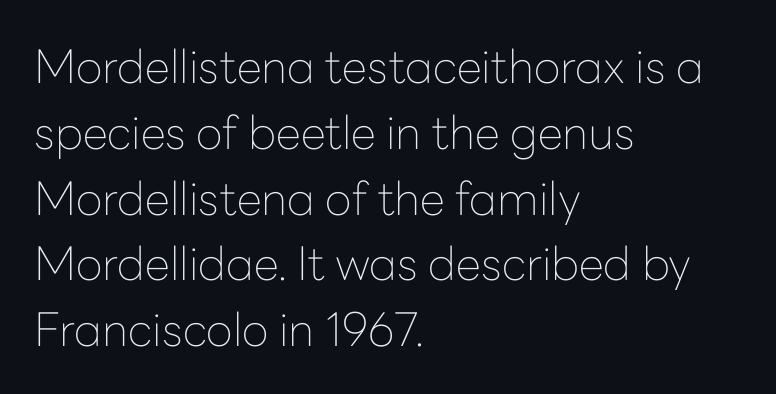
Q: Is the text bold? A: No.
Q: Is the text italic (slanted)? A: No, it is upright.
Q: Is the typeface a serif or a sans-serif typeface? A: Sans-serif.
Q: Is the text underlined? A: No.
Q: How is the paragraph aligned? A: Left-aligned.
Q: Is the spacing between letters normal or unusually wide? A: Normal.
Q: Is the spacing between lines tight, normal or loose? A: Normal.
Q: Width (condensed, normal, or wide)? A: Normal.
Q: Stroke contrast? A: Low.
Q: x-height? A: Medium.
Q: Monospaced? A: No.
